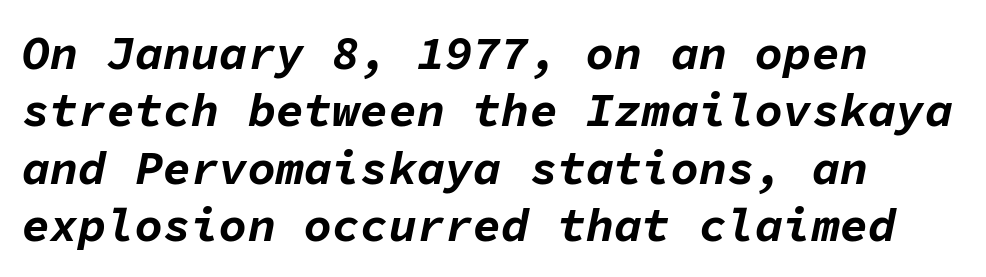
The image shows 47 px bold type, italic (leaning right), monospaced; set left-aligned, line spacing 1.22x, normal letter spacing, not underlined; low stroke contrast and a medium x-height.
